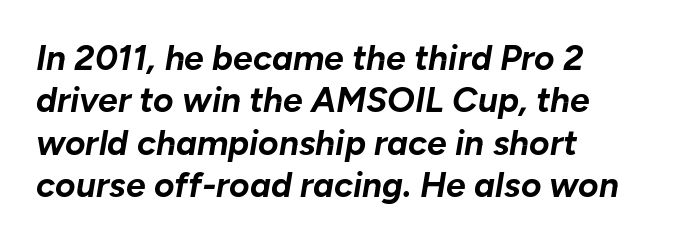
Compared with a centered layout, this one pins lines to the left instead. The face used here has a pronounced slope to its letters. Decoration check: the copy has no underline. Heavy-handed strokes throughout: this text is bold. Words appear dense and cohesive because spacing is normal.
